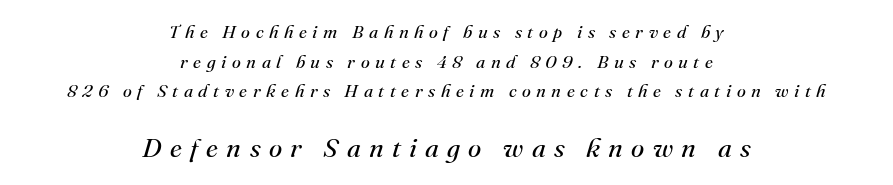
The image shows 27 px text type, italic (leaning right); set centered, normal line spacing (1.64x), unusually wide letter spacing (+0.31 em), not underlined; the second (bottom) block is 1.5x larger.
